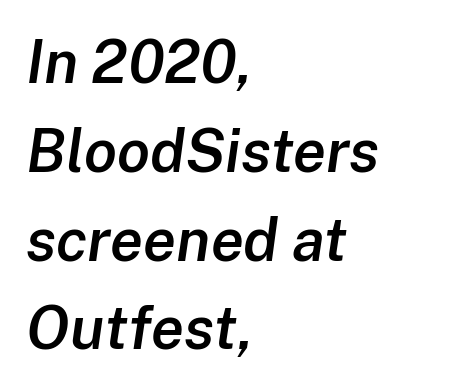
The image shows 60 px semibold type, italic (leaning right); set left-aligned, normal line spacing (1.48x), normal letter spacing, not underlined; low stroke contrast and a medium x-height.
